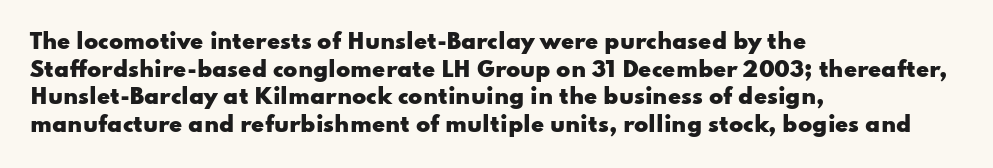
Q: Is the text bold? A: Yes.
Q: Is the text italic (slanted)? A: No, it is upright.
Q: Is the text underlined? A: No.
Q: How is the paragraph aligned? A: Left-aligned.
Q: Is the spacing between letters normal or unusually wide? A: Normal.
Q: Is the spacing between lines tight, normal or loose? A: Normal.
